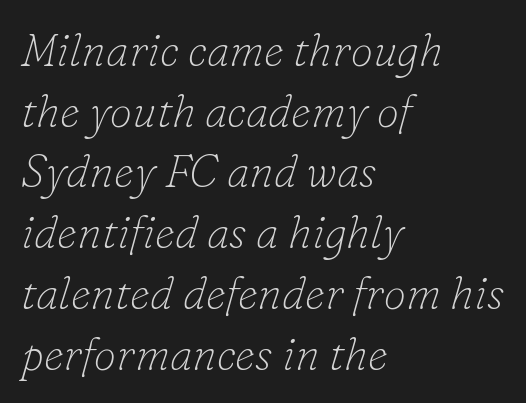
Q: Is the text bold? A: No.
Q: Is the text italic (slanted)? A: Yes, it leans right by about 16 degrees.
Q: Is the typeface a serif or a sans-serif typeface? A: Serif.
Q: Is the text underlined? A: No.
Q: How is the paragraph aligned? A: Left-aligned.
Q: Is the spacing between letters normal or unusually wide? A: Normal.
Q: Is the spacing between lines tight, normal or loose? A: Normal.
Q: Width (condensed, normal, or wide)? A: Normal.
Q: Stroke contrast? A: Low.
Q: x-height? A: Small.
Q: Monospaced? A: No.
